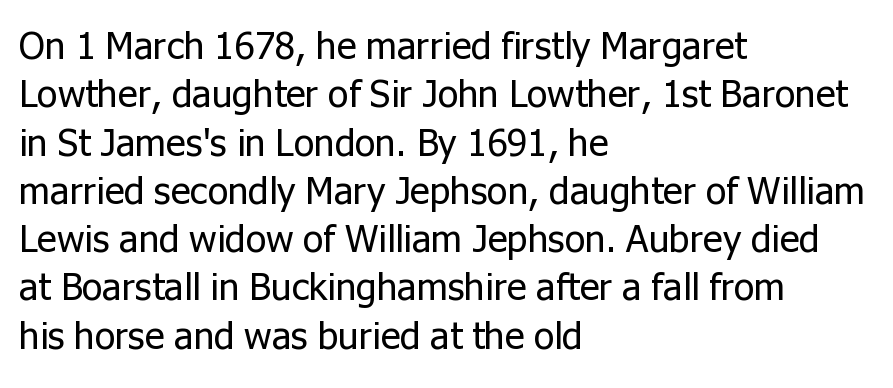
The image shows 38 px regular-weight sans-serif type, upright; set left-aligned, normal line spacing (1.27x), normal letter spacing, not underlined; low stroke contrast and a medium x-height.
